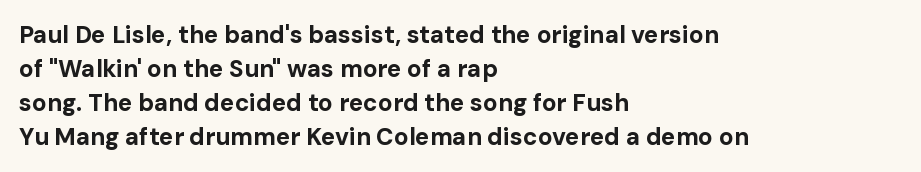
The image shows 24 px bold type, upright; set left-aligned, normal line spacing (1.41x), normal letter spacing, not underlined.
